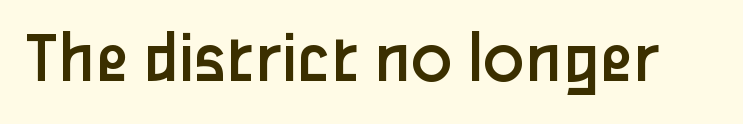
{"serif": "no", "italic": "no", "bold": "no", "weight": "regular", "width": "normal", "stroke_contrast": "low", "x_height": "medium", "monospaced": "no", "underline": "no", "letter_spacing": "normal", "letter_spacing_em": 0.0, "glyph_px": 75}
